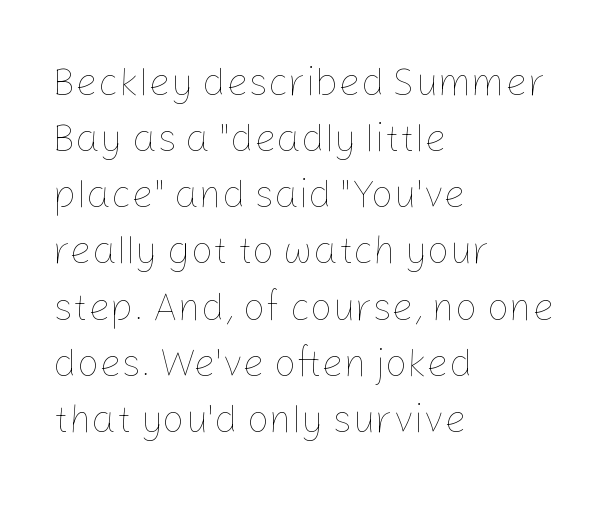
The image shows 39 px thin type, upright; set left-aligned, normal line spacing (1.44x), normal letter spacing, not underlined; low stroke contrast and a medium x-height.
